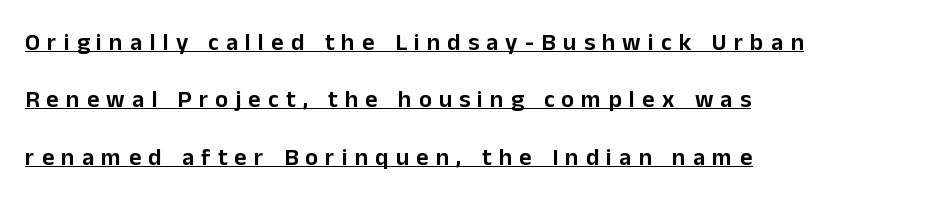
Q: Is the text italic (slanted)? A: No, it is upright.
Q: Is the text underlined? A: Yes.
Q: How is the paragraph aligned? A: Left-aligned.
Q: Is the spacing between letters normal or unusually wide? A: Unusually wide.
Q: Is the spacing between lines tight, normal or loose? A: Loose.
